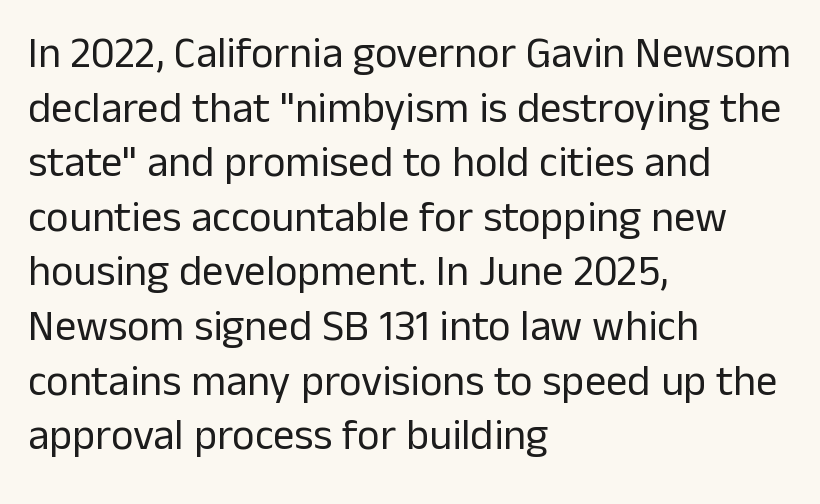
{"serif": "no", "italic": "no", "bold": "no", "weight": "regular", "width": "normal", "stroke_contrast": "low", "x_height": "medium", "monospaced": "no", "underline": "no", "align": "left", "line_spacing": "normal", "line_spacing_ratio": 1.27, "letter_spacing": "normal", "letter_spacing_em": 0.0, "glyph_px": 43}
